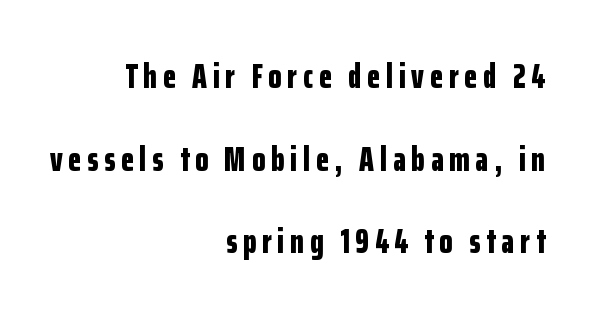
Q: Is the text bold? A: Yes.
Q: Is the text italic (slanted)? A: No, it is upright.
Q: Is the typeface a serif or a sans-serif typeface? A: Sans-serif.
Q: Is the text underlined? A: No.
Q: How is the paragraph aligned? A: Right-aligned.
Q: Is the spacing between lines tight, normal or loose? A: Loose.
Q: Width (condensed, normal, or wide)? A: Condensed.
Q: Stroke contrast? A: Low.
Q: x-height? A: Medium.
Q: Monospaced? A: No.
